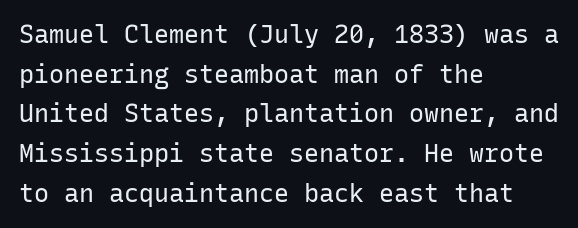
No italicization has been applied; the sample stays upright. Which margin do the lines hug? The left one — the right edge is uneven. Interline gaps are of average width in this sample. Descender tails drop into unmarked territory.
